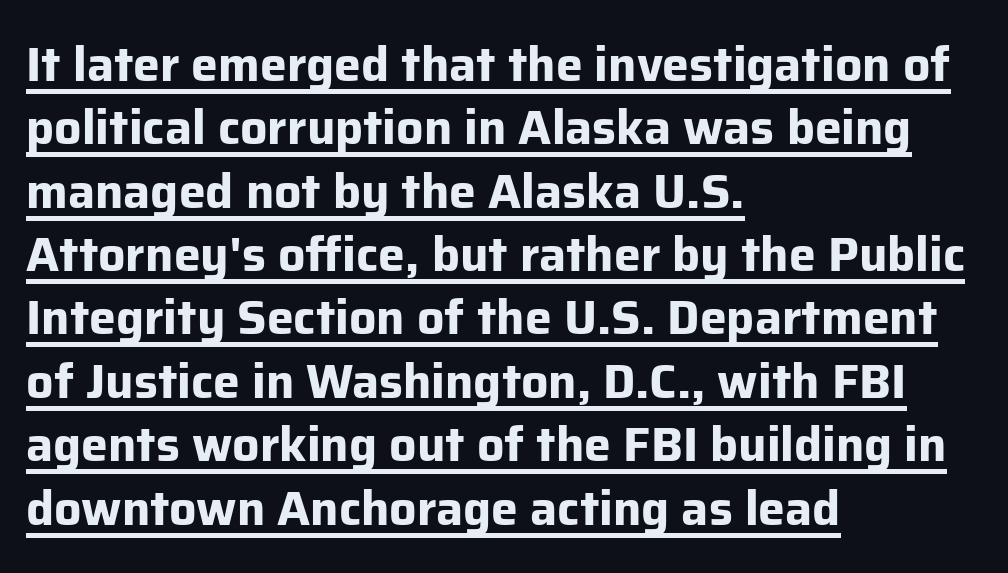
The paragraph shown leans on its left margin. Heft: maximum for text — a bold. Compared with typical body copy, the letter spacing here is the same. The font's upright variant was chosen for this text.
